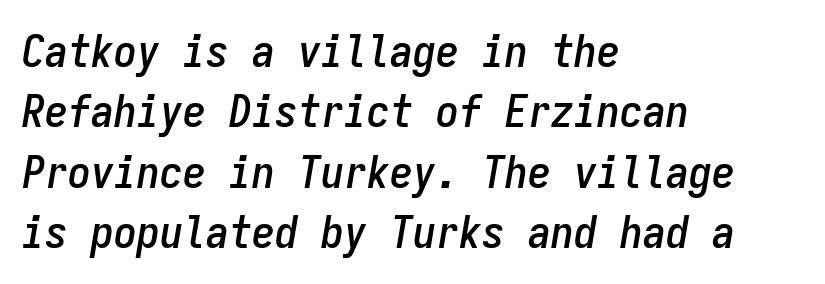
{"italic": "yes", "lean": "right", "slant_degrees": 9, "width": "condensed", "stroke_contrast": "low", "x_height": "medium", "monospaced": "yes", "underline": "no", "align": "left", "line_spacing": "normal", "line_spacing_ratio": 1.31, "letter_spacing": "normal", "letter_spacing_em": 0.0, "glyph_px": 46}
